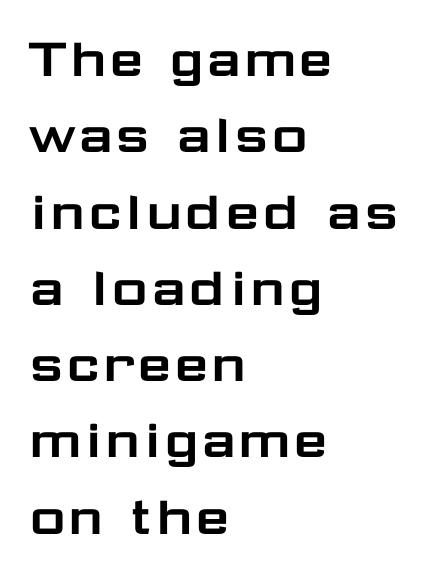
The image shows 62 px wide sans-serif type, upright; set left-aligned, line spacing 1.23x, normal letter spacing, not underlined; low stroke contrast and a medium x-height.
